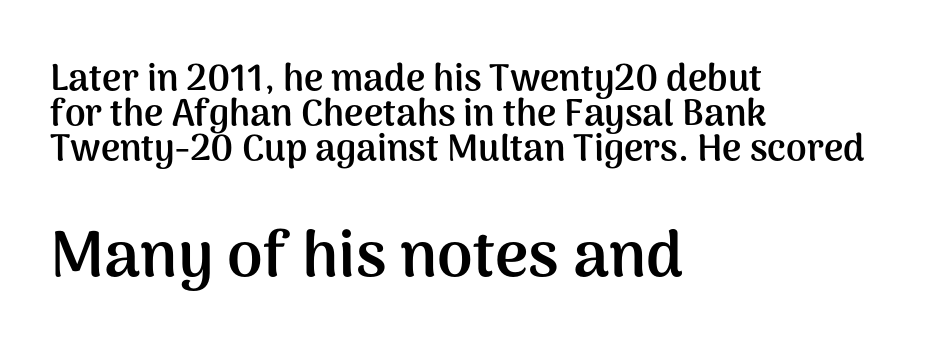
The image shows 64 px semibold sans-serif type, upright; set left-aligned, tight line spacing (0.95x), normal letter spacing, not underlined; the second (bottom) block is 1.73x larger; medium stroke contrast and a medium x-height.
